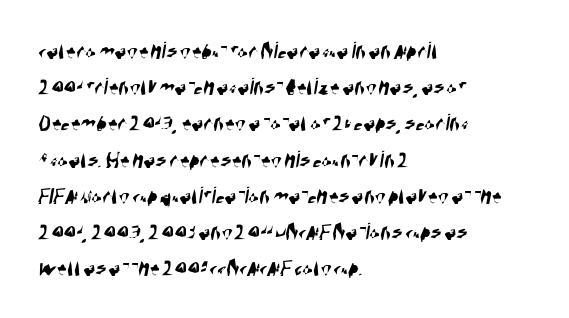
The image shows 25 px text type; set left-aligned, normal line spacing (1.45x), normal letter spacing, not underlined.
